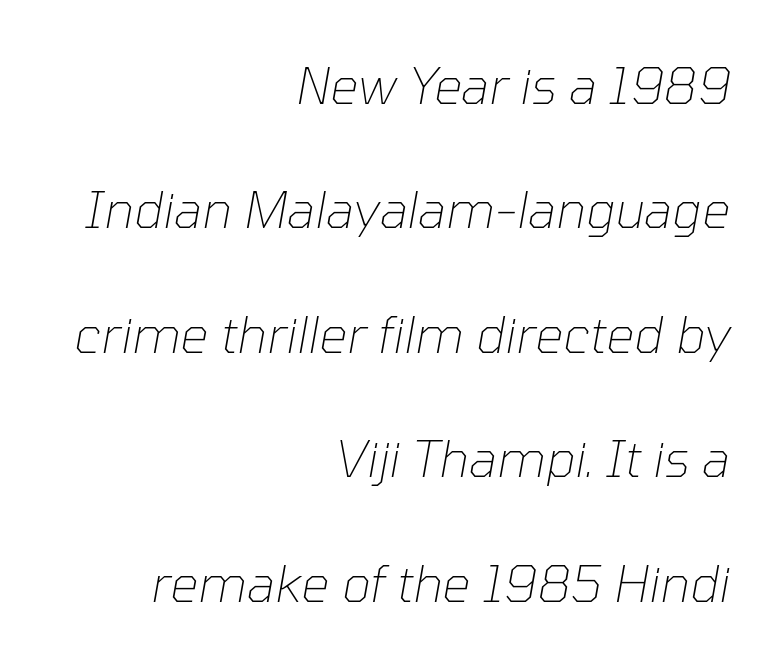
The image shows 50 px thin type, italic (leaning right); set right-aligned, loose line spacing (2.49x), normal letter spacing, not underlined; low stroke contrast and a medium x-height.
